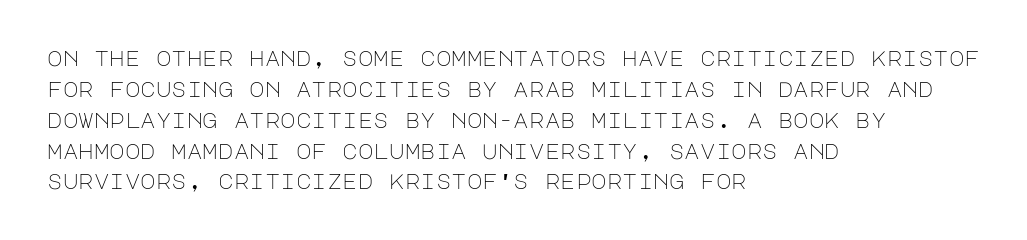
{"italic": "no", "bold": "no", "underline": "no", "align": "left", "line_spacing": "normal", "line_spacing_ratio": 1.47, "letter_spacing": "normal", "letter_spacing_em": 0.0, "glyph_px": 21}
